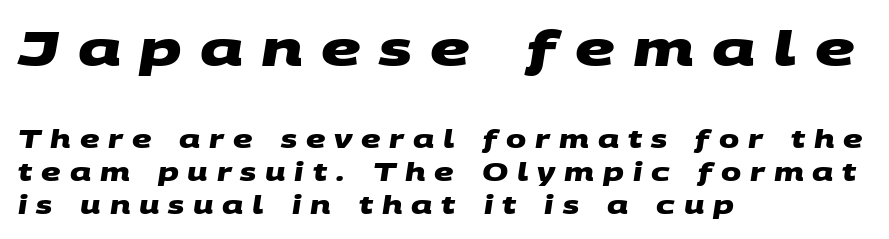
{"serif": "no", "bold": "yes", "weight": "heavy", "width": "wide", "stroke_contrast": "medium", "x_height": "large", "monospaced": "no", "underline": "no", "align": "left", "line_spacing": "normal", "line_spacing_ratio": 1.37, "letter_spacing": "wide", "letter_spacing_em": 0.37, "larger_block": "first", "size_ratio": 2.04, "glyph_px": 49}
